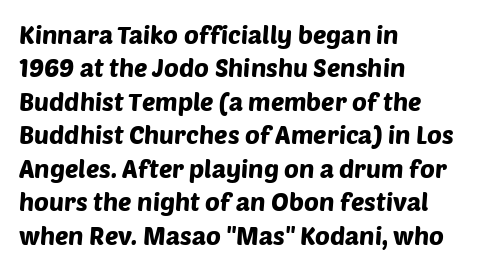
{"underline": "no", "align": "left", "line_spacing": "normal", "line_spacing_ratio": 1.34, "letter_spacing": "normal", "letter_spacing_em": 0.0, "glyph_px": 25}
